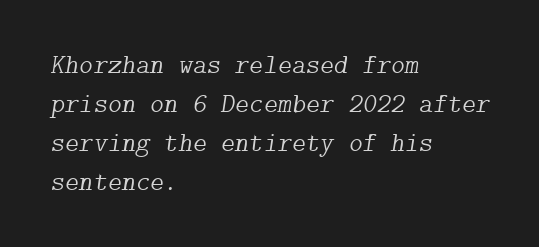
{"italic": "yes", "lean": "right", "slant_degrees": 9, "bold": "no", "underline": "no", "align": "left", "line_spacing": "normal", "line_spacing_ratio": 1.44, "letter_spacing": "normal", "letter_spacing_em": 0.0, "glyph_px": 27}
